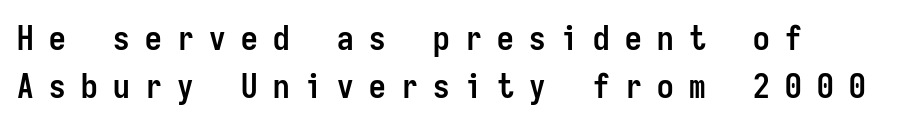
{"serif": "no", "italic": "no", "bold": "yes", "weight": "semibold", "width": "condensed", "stroke_contrast": "low", "x_height": "medium", "monospaced": "yes", "underline": "no", "line_spacing": "normal", "line_spacing_ratio": 1.44, "letter_spacing": "wide", "letter_spacing_em": 0.47, "glyph_px": 33}
